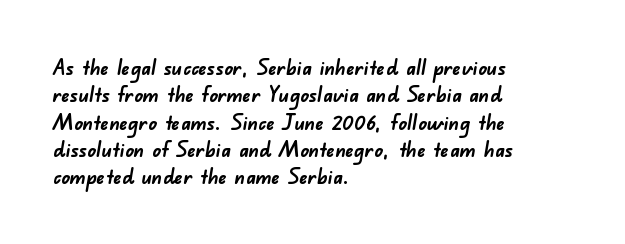
The image shows 21 px bold type; set left-aligned, normal line spacing (1.3x), normal letter spacing, not underlined.
